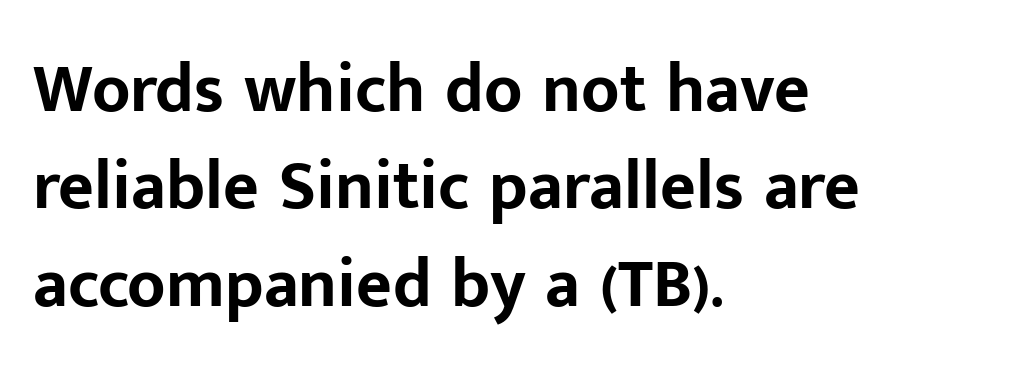
Is there any slant? The stems are plumb. A dark, heavy texture on the line: the type is bold. Examine the stroke ends and you'll find no serifs. The paragraph has a hard left edge and a soft right edge. Think of a printed novel: that variable character pitch is what you see here.
